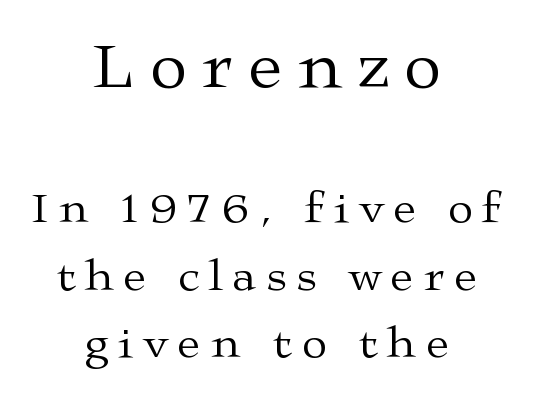
Q: Is the text bold? A: No.
Q: Is the text italic (slanted)? A: No, it is upright.
Q: Is the typeface a serif or a sans-serif typeface? A: Serif.
Q: Is the text underlined? A: No.
Q: How is the paragraph aligned? A: Centered.
Q: Is the spacing between letters normal or unusually wide? A: Unusually wide.
Q: Is the spacing between lines tight, normal or loose? A: Normal.
Q: Which block of text is set in a larger size, the first (top) or the second (bottom)? A: The first (top) one.
Q: Width (condensed, normal, or wide)? A: Wide.
Q: Stroke contrast? A: Medium.
Q: x-height? A: Medium.
Q: Monospaced? A: No.
